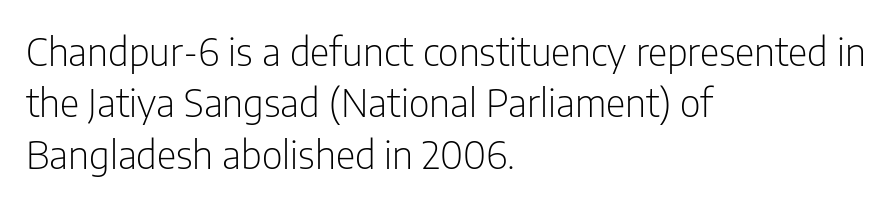
The image shows 38 px light, condensed sans-serif type, upright; set left-aligned, normal line spacing (1.35x), normal letter spacing, not underlined; low stroke contrast and a medium x-height.
